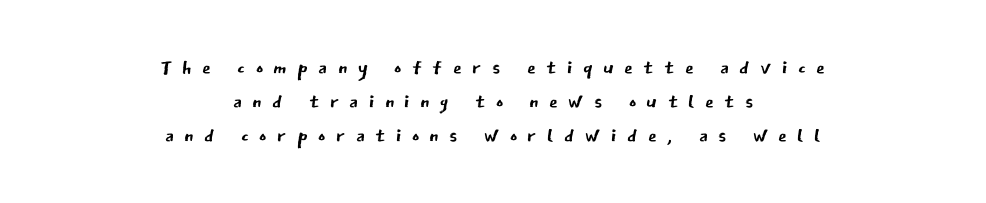
The image shows 28 px regular-weight sans-serif type, upright; set centered, line spacing 1.21x, unusually wide letter spacing (+0.37 em), not underlined; low stroke contrast and a medium x-height.
